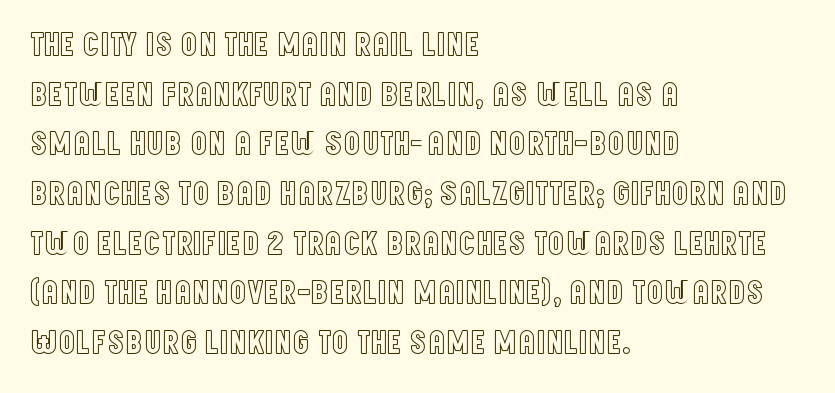
{"italic": "no", "width": "condensed", "x_height": "large", "monospaced": "no", "underline": "no", "align": "left", "line_spacing": "normal", "line_spacing_ratio": 1.46, "letter_spacing": "normal", "letter_spacing_em": 0.0, "glyph_px": 34}
